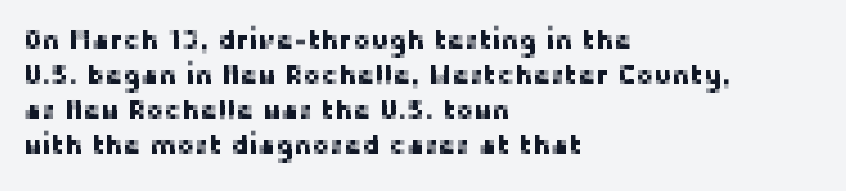
In CSS terms this would be text-align: left. Does the lettering tilt? It doesn't — this is upright. The strip under each line holds only bare page. Each word holds together tightly as a unit, with standard inter-letter gaps. These lines sit exactly where default settings would place them.
